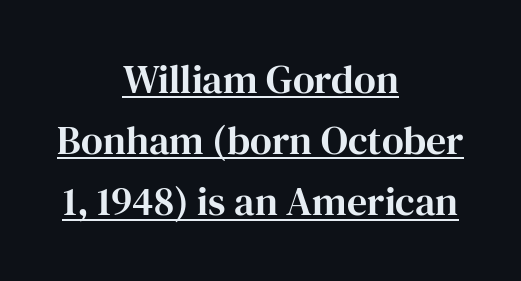
{"serif": "yes", "italic": "no", "width": "normal", "stroke_contrast": "high", "x_height": "medium", "monospaced": "no", "underline": "yes", "align": "center", "line_spacing": "normal", "line_spacing_ratio": 1.53, "letter_spacing": "normal", "letter_spacing_em": 0.0, "glyph_px": 40}
